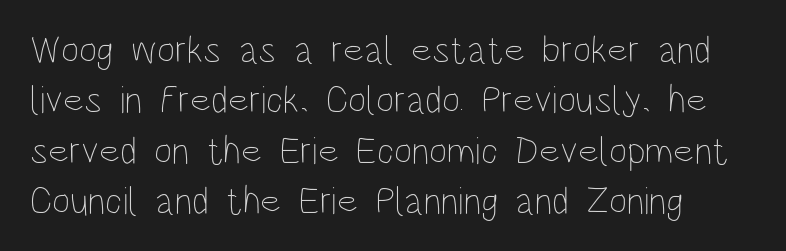
The image shows 39 px thin, condensed type, upright; set normal line spacing (1.29x), normal letter spacing, not underlined; low stroke contrast and a large x-height.
